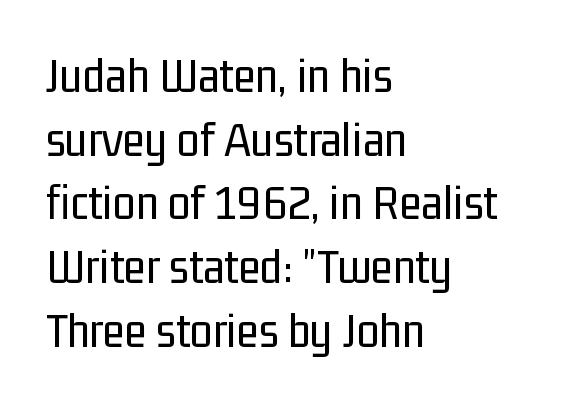
{"serif": "no", "italic": "no", "bold": "no", "weight": "regular", "width": "condensed", "stroke_contrast": "low", "x_height": "medium", "monospaced": "no", "underline": "no", "align": "left", "line_spacing": "normal", "line_spacing_ratio": 1.25, "letter_spacing": "normal", "letter_spacing_em": 0.0, "glyph_px": 51}
